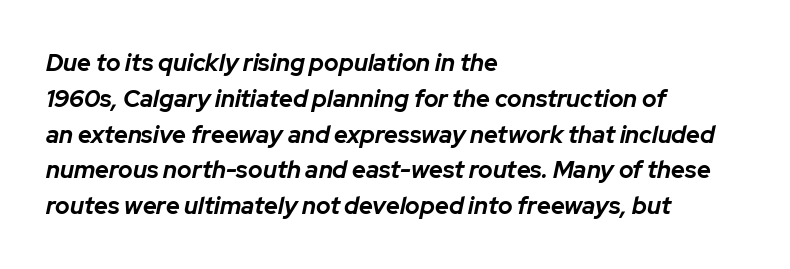
{"italic": "yes", "lean": "right", "slant_degrees": 12, "bold": "yes", "underline": "no", "align": "left", "line_spacing": "normal", "line_spacing_ratio": 1.49, "letter_spacing": "normal", "letter_spacing_em": 0.0, "glyph_px": 24}
